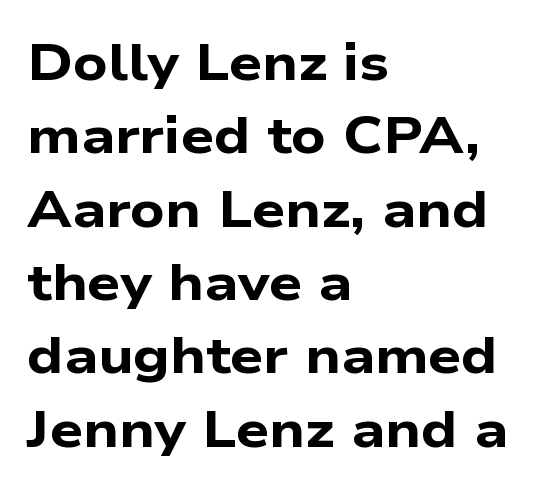
{"serif": "no", "bold": "yes", "weight": "bold", "width": "wide", "stroke_contrast": "low", "x_height": "medium", "monospaced": "no", "underline": "no", "align": "left", "line_spacing": "normal", "line_spacing_ratio": 1.41, "letter_spacing": "normal", "letter_spacing_em": 0.0, "glyph_px": 52}
